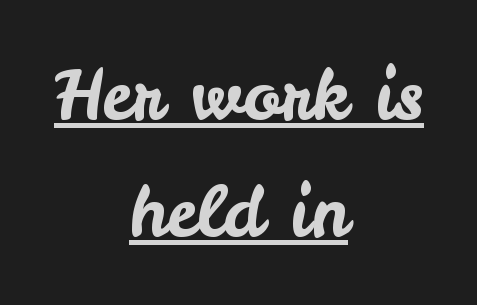
Is the block centered? Yes — each line is placed symmetrically about the middle. Examine the stroke ends and you'll find no serifs. The letters advance in unequal steps, a hallmark of proportional type. Whoever set this chose a conventional vertical rhythm. Inter-character spacing is left at the font's built-in metrics.
